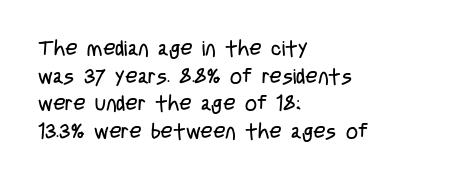
Q: Is the text bold? A: No.
Q: Is the text italic (slanted)? A: No, it is upright.
Q: Is the text underlined? A: No.
Q: How is the paragraph aligned? A: Left-aligned.
Q: Is the spacing between letters normal or unusually wide? A: Normal.
Q: Is the spacing between lines tight, normal or loose? A: Normal.
